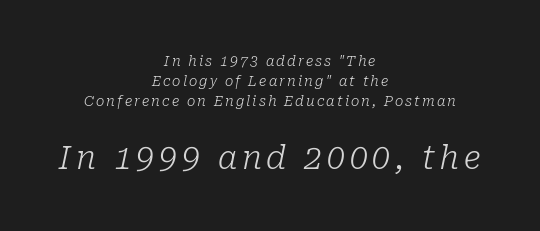
The image shows 32 px light serif type, italic (leaning right); set centered, normal line spacing (1.44x), not underlined; the second (bottom) block is 2.29x larger; low stroke contrast and a medium x-height.
